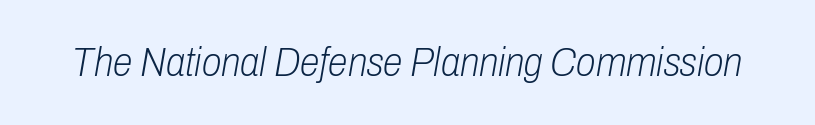
The letters advance in unequal steps, a hallmark of proportional type. A typesetter would mark this as italic. The zone under the glyphs is completely vacant. Letters have the restrained weight of plain body copy at most. Between one letter and the next there's only the usual sliver of space.
